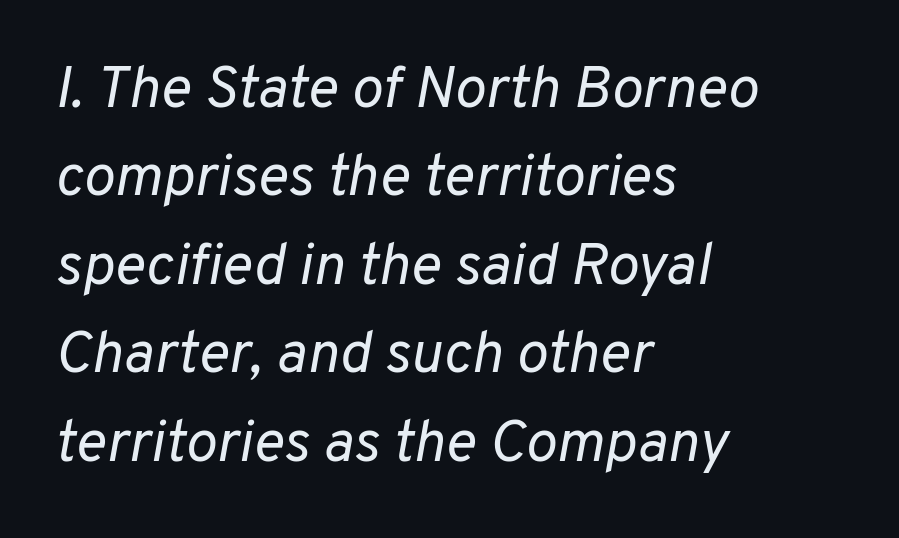
Q: Is the text bold? A: No.
Q: Is the text italic (slanted)? A: Yes, it leans right by about 10 degrees.
Q: Is the text underlined? A: No.
Q: How is the paragraph aligned? A: Left-aligned.
Q: Is the spacing between letters normal or unusually wide? A: Normal.
Q: Is the spacing between lines tight, normal or loose? A: Normal.
Q: Width (condensed, normal, or wide)? A: Normal.
Q: Stroke contrast? A: Low.
Q: x-height? A: Medium.
Q: Monospaced? A: No.
